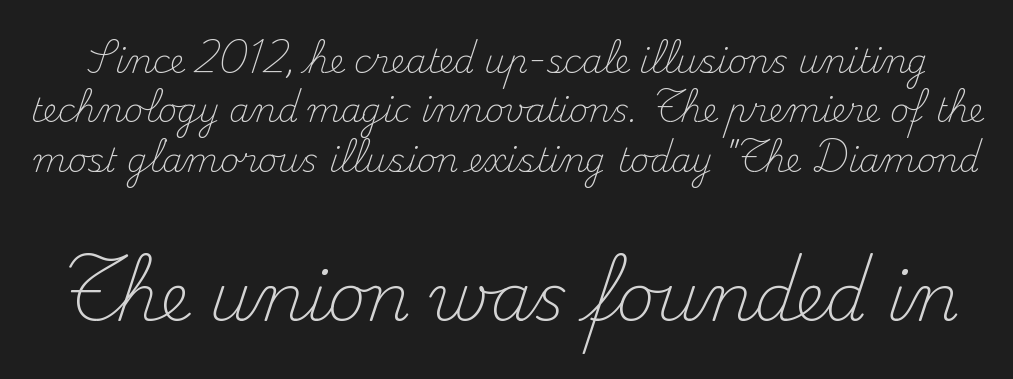
Each new line begins a customary step beneath the previous one. Descenders hang freely into open space. Stems here are at most as thick as an everyday book face. Think of a printed novel: that variable character pitch is what you see here.
